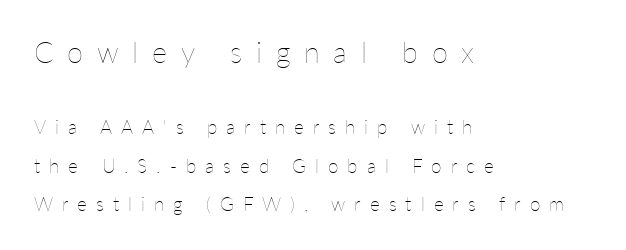
The image shows 29 px thin type, upright; set left-aligned, loose line spacing (2.01x), unusually wide letter spacing (+0.47 em), not underlined; the first (top) block is 1.53x larger; low stroke contrast and a medium x-height.
